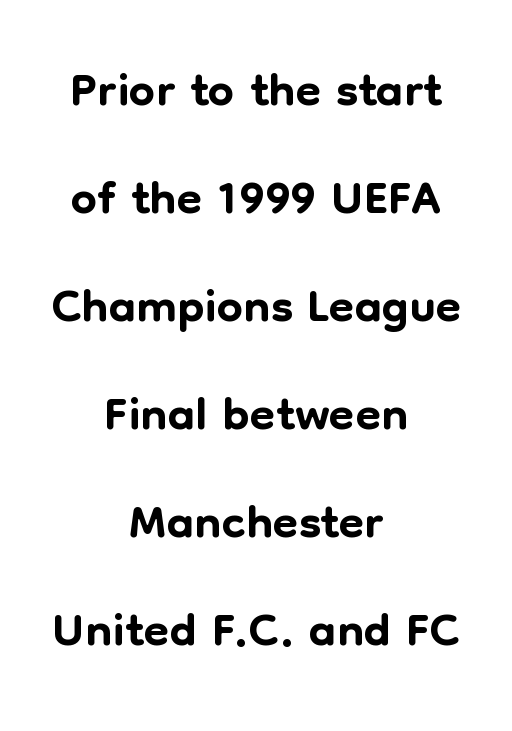
The image shows 74 px sans-serif type, upright; set centered, normal line spacing (1.46x), normal letter spacing, not underlined; low stroke contrast and a medium x-height.
